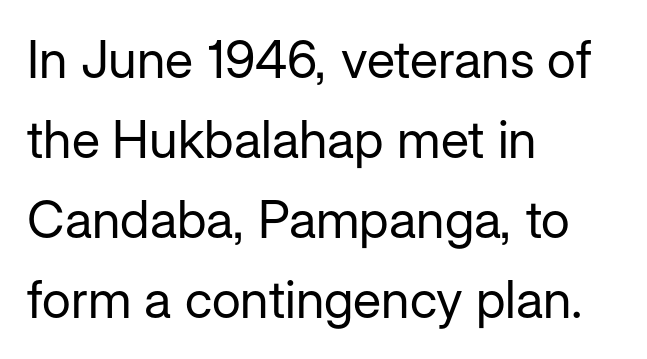
Tracking value appears to be zero — textbook default spacing. Rendered with straight, roman letterforms. Is the block centered? No — it sits flush against the left margin. Any mark beneath the type? The region is blank.
